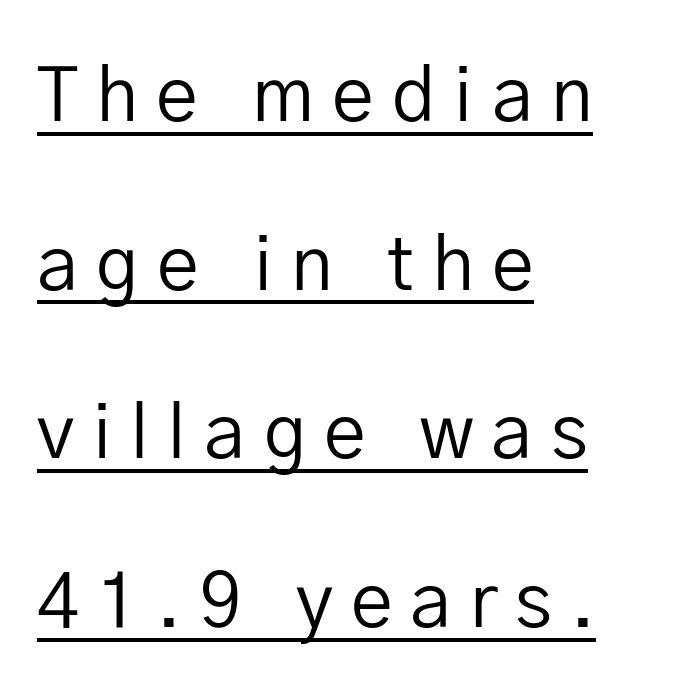
Leading: increased. In terms of posture, this sample is upright. Underlined type. What kind of face is this? One without serifs — a sans. Left-aligned paragraph, ragged on the right.
